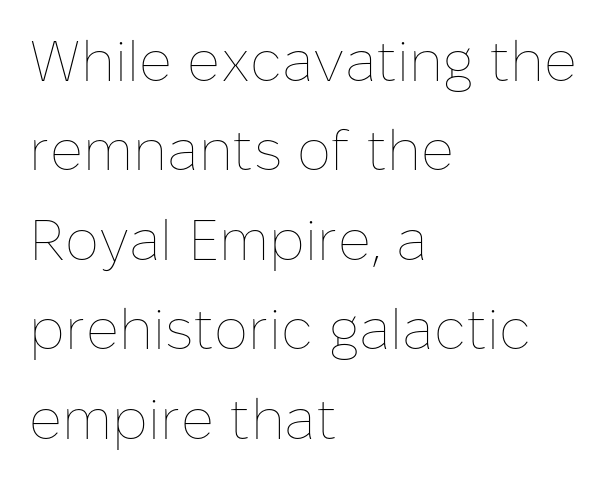
{"italic": "no", "bold": "no", "weight": "thin", "width": "normal", "stroke_contrast": "low", "x_height": "medium", "monospaced": "no", "underline": "no", "align": "left", "line_spacing": "normal", "line_spacing_ratio": 1.57, "letter_spacing": "normal", "letter_spacing_em": 0.0, "glyph_px": 57}
